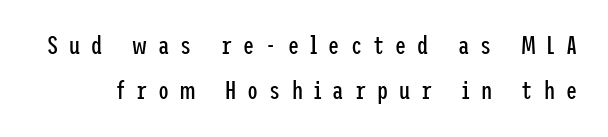
Q: Is the text bold? A: No.
Q: Is the text italic (slanted)? A: No, it is upright.
Q: Is the text underlined? A: No.
Q: Is the spacing between letters normal or unusually wide? A: Unusually wide.
